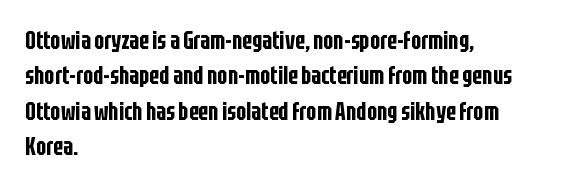
{"italic": "no", "underline": "no", "align": "left", "line_spacing": "normal", "line_spacing_ratio": 1.47, "letter_spacing": "normal", "letter_spacing_em": 0.0, "glyph_px": 24}
